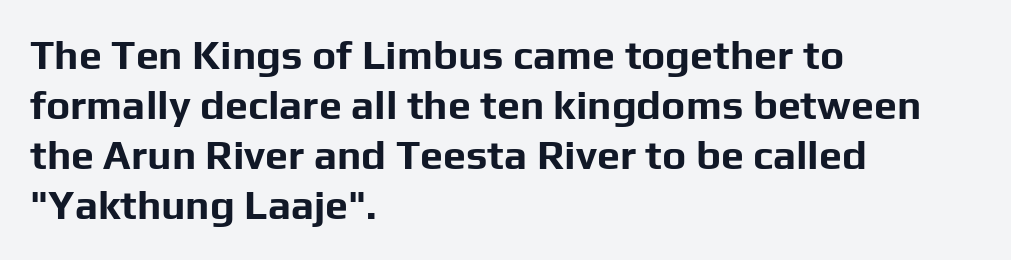
Q: Is the text bold? A: Yes.
Q: Is the text italic (slanted)? A: No, it is upright.
Q: Is the typeface a serif or a sans-serif typeface? A: Sans-serif.
Q: Is the text underlined? A: No.
Q: How is the paragraph aligned? A: Left-aligned.
Q: Is the spacing between letters normal or unusually wide? A: Normal.
Q: Width (condensed, normal, or wide)? A: Normal.
Q: Stroke contrast? A: Low.
Q: x-height? A: Medium.
Q: Monospaced? A: No.
